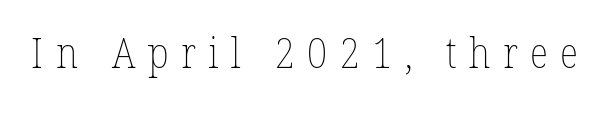
Varying glyph widths throughout — classic text-font behaviour. Stems and bowls with no extra thickness — not bold. A bare baseline throughout the passage. The lettering holds an erect, upright posture throughout.
